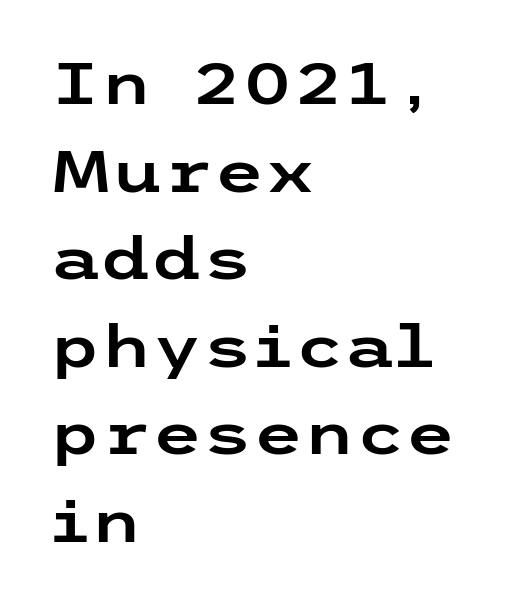
The image shows 58 px wide sans-serif type, upright; set left-aligned, normal line spacing (1.51x), normal letter spacing, not underlined; low stroke contrast and a medium x-height.
